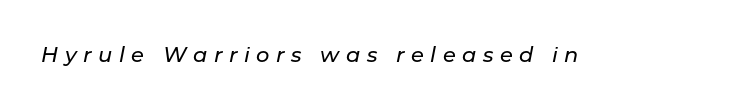
{"italic": "yes", "lean": "right", "slant_degrees": 11, "underline": "no", "letter_spacing": "wide", "letter_spacing_em": 0.31, "glyph_px": 21}
